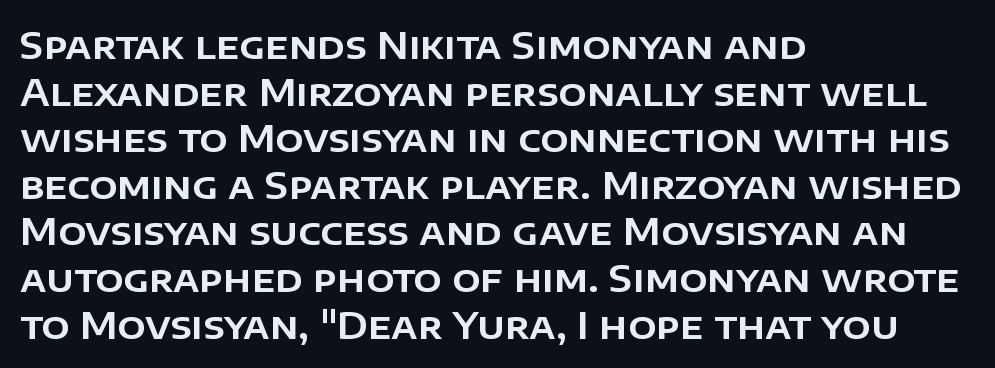
The image shows 37 px sans-serif type, upright; set left-aligned, normal line spacing (1.26x), normal letter spacing, not underlined; low stroke contrast and a large x-height.
